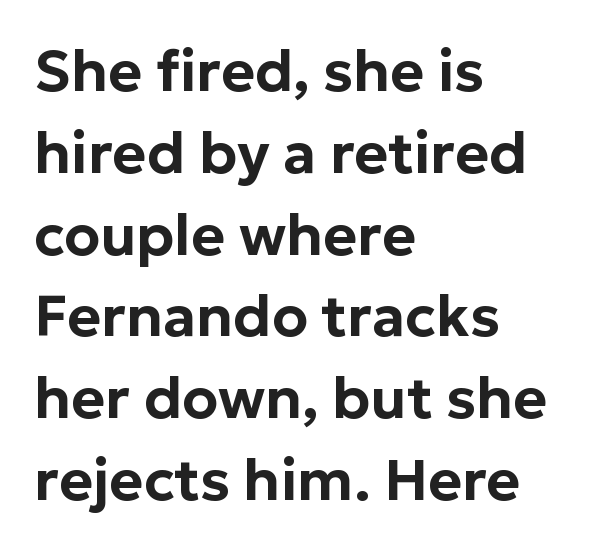
Q: Is the text italic (slanted)? A: No, it is upright.
Q: Is the typeface a serif or a sans-serif typeface? A: Sans-serif.
Q: Is the text underlined? A: No.
Q: How is the paragraph aligned? A: Left-aligned.
Q: Is the spacing between letters normal or unusually wide? A: Normal.
Q: Is the spacing between lines tight, normal or loose? A: Normal.
Q: Width (condensed, normal, or wide)? A: Normal.
Q: Stroke contrast? A: Low.
Q: x-height? A: Medium.
Q: Monospaced? A: No.
